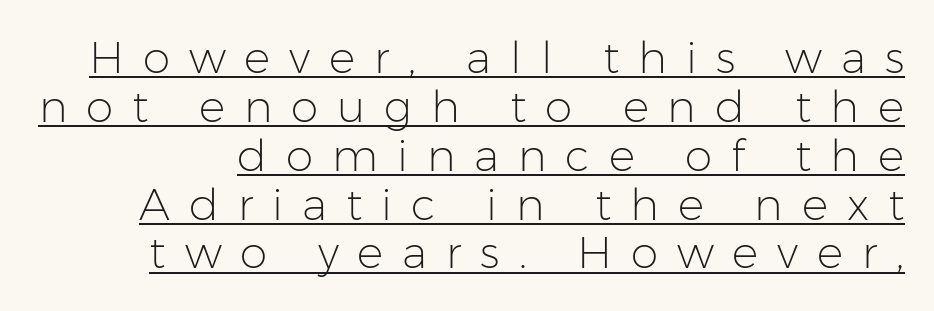
{"serif": "no", "italic": "no", "bold": "no", "weight": "light", "width": "normal", "stroke_contrast": "low", "x_height": "medium", "monospaced": "no", "underline": "yes", "line_spacing": "tight", "line_spacing_ratio": 1.11, "letter_spacing": "wide", "letter_spacing_em": 0.43, "glyph_px": 44}
